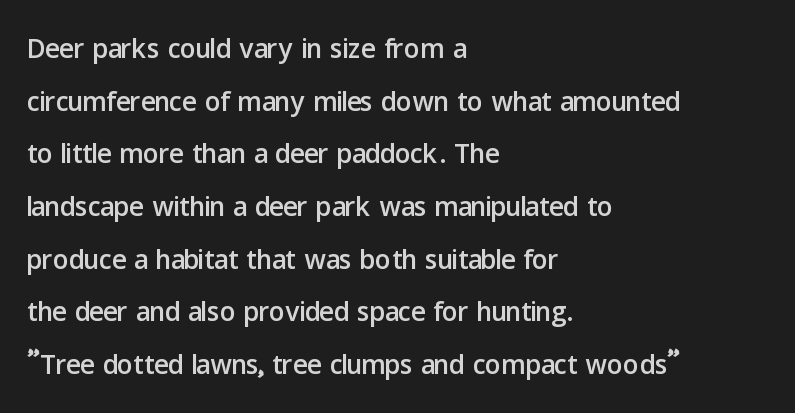
The image shows 39 px sans-serif type, upright; set left-aligned, normal line spacing (1.35x), normal letter spacing, not underlined; low stroke contrast and a medium x-height.
